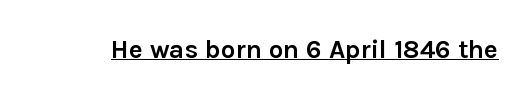
The image shows 26 px bold type, upright; set normal letter spacing, underlined.
